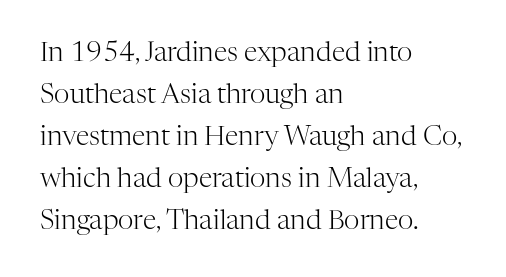
{"italic": "no", "bold": "no", "underline": "no", "align": "left", "line_spacing": "normal", "line_spacing_ratio": 1.56, "letter_spacing": "normal", "letter_spacing_em": 0.0, "glyph_px": 27}
